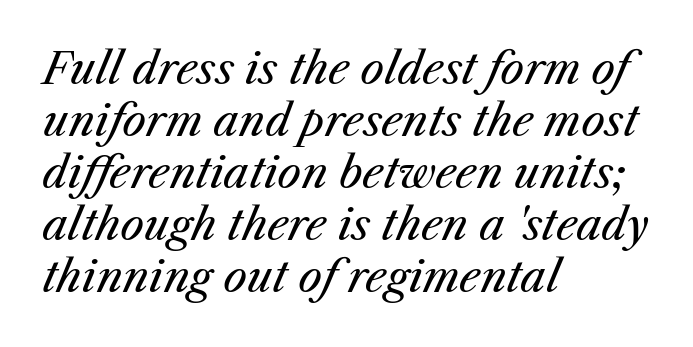
The passage shown is typed in a proportional face where columns would drift. No extra ink here — the face is not bold. The rendering anchors every line to the left-hand side. Short note: letters normally spaced.
